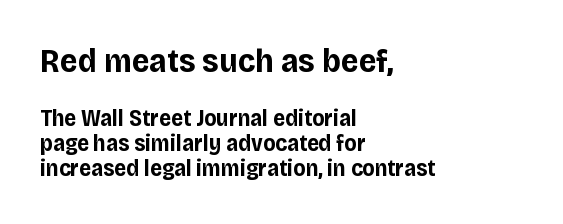
The image shows 34 px bold sans-serif type, upright; set left-aligned, tight line spacing (1.09x), normal letter spacing, not underlined; the first (top) block is 1.48x larger; low stroke contrast and a large x-height.
